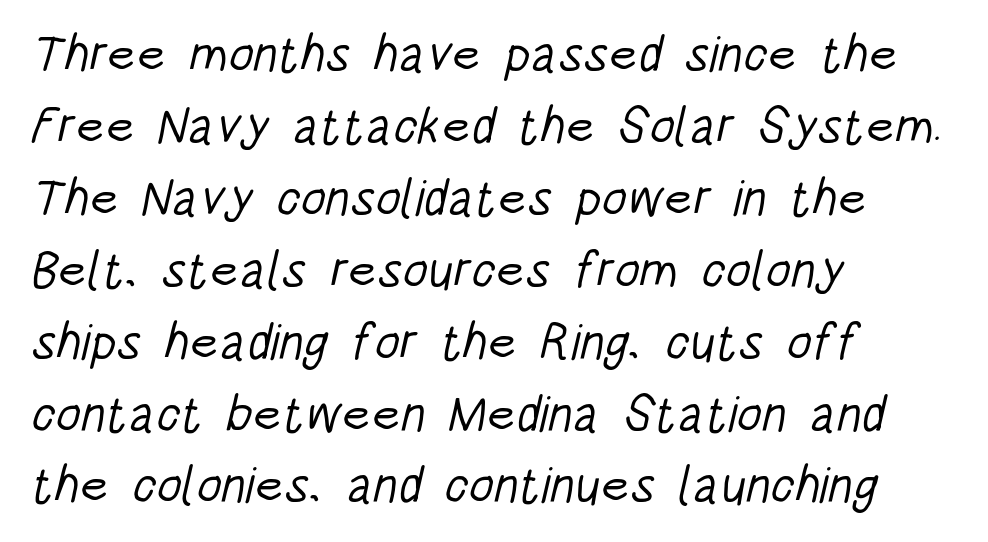
The image shows 51 px light, condensed sans-serif type; set left-aligned, normal line spacing (1.41x), normal letter spacing, not underlined; low stroke contrast and a large x-height.
